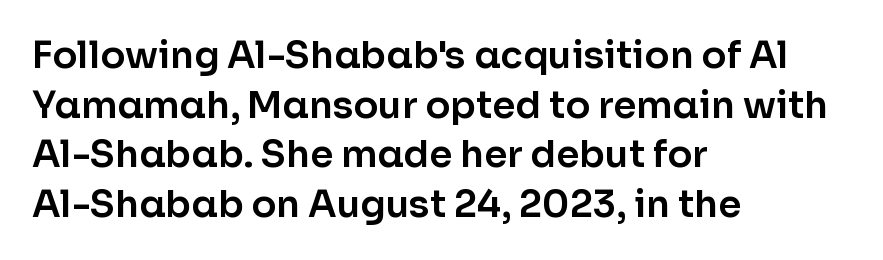
{"serif": "no", "italic": "no", "width": "normal", "stroke_contrast": "low", "x_height": "medium", "monospaced": "no", "underline": "no", "align": "left", "line_spacing": "normal", "line_spacing_ratio": 1.34, "letter_spacing": "normal", "letter_spacing_em": 0.0, "glyph_px": 37}
